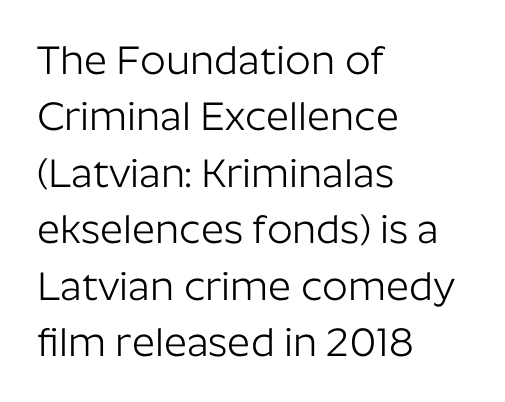
{"serif": "no", "italic": "no", "bold": "no", "weight": "light", "width": "normal", "stroke_contrast": "low", "x_height": "medium", "monospaced": "no", "underline": "no", "align": "left", "line_spacing": "normal", "line_spacing_ratio": 1.41, "letter_spacing": "normal", "letter_spacing_em": 0.0, "glyph_px": 40}
